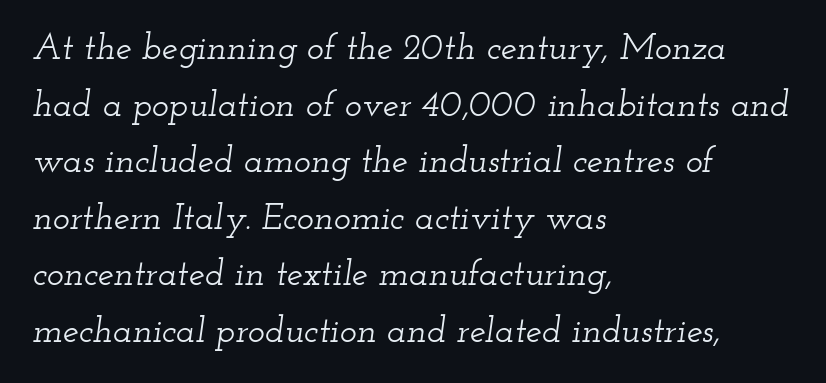
Q: Is the text italic (slanted)? A: Yes, it leans right by about 12 degrees.
Q: Is the typeface a serif or a sans-serif typeface? A: Serif.
Q: Is the text underlined? A: No.
Q: How is the paragraph aligned? A: Left-aligned.
Q: Is the spacing between letters normal or unusually wide? A: Normal.
Q: Is the spacing between lines tight, normal or loose? A: Normal.
Q: Width (condensed, normal, or wide)? A: Wide.
Q: Stroke contrast? A: Low.
Q: x-height? A: Small.
Q: Monospaced? A: No.
